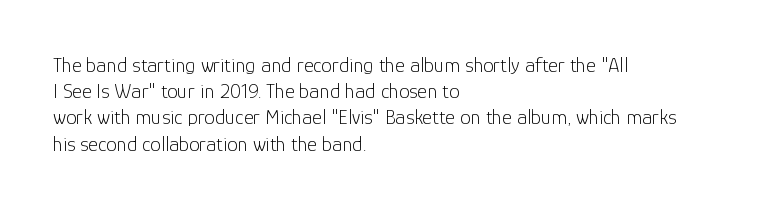
Does extra space separate the letters? No, they use regular spacing. Layout note: lines flush left. The area under the type is left untouched. This reads as an unemphasized weight, regular at the heaviest. This is roman type, the default non-slanted kind. Vertical spacing — default.
